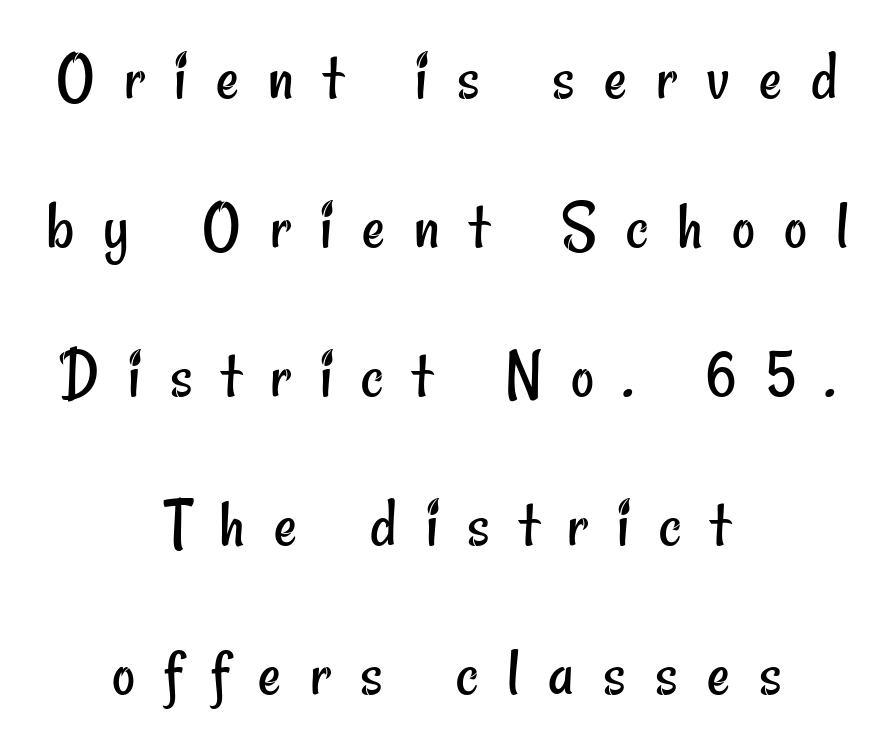
{"serif": "no", "bold": "no", "weight": "regular", "width": "condensed", "stroke_contrast": "low", "x_height": "small", "monospaced": "no", "underline": "no", "align": "center", "line_spacing": "loose", "line_spacing_ratio": 2.1, "letter_spacing": "wide", "letter_spacing_em": 0.41, "glyph_px": 71}
